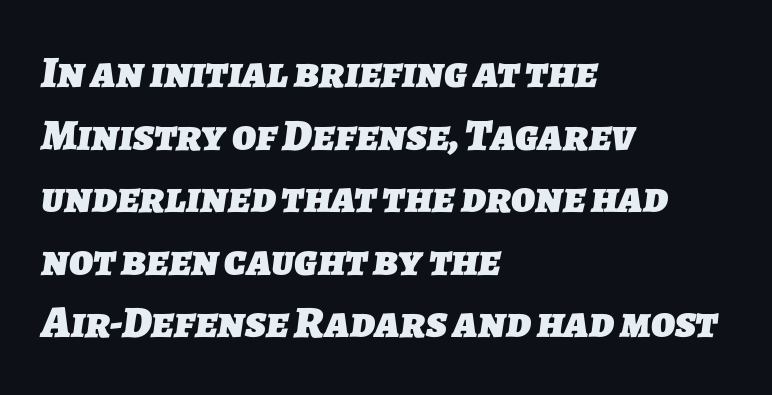
{"serif": "no", "bold": "yes", "weight": "heavy", "width": "normal", "stroke_contrast": "low", "x_height": "medium", "monospaced": "no", "underline": "no", "align": "left", "line_spacing": "normal", "line_spacing_ratio": 1.39, "letter_spacing": "normal", "letter_spacing_em": 0.0, "glyph_px": 45}
